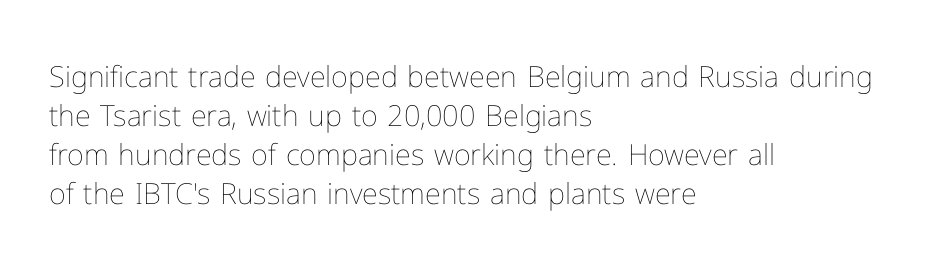
How are the letters spaced? Ordinarily, with no added tracking. Just letters on the line, the space beneath them empty. Interline gaps are of average width in this sample. Which margin do the lines hug? The left one — the right edge is uneven. Is this a fixed-width face? No — the glyphs have proportional, varying widths.
